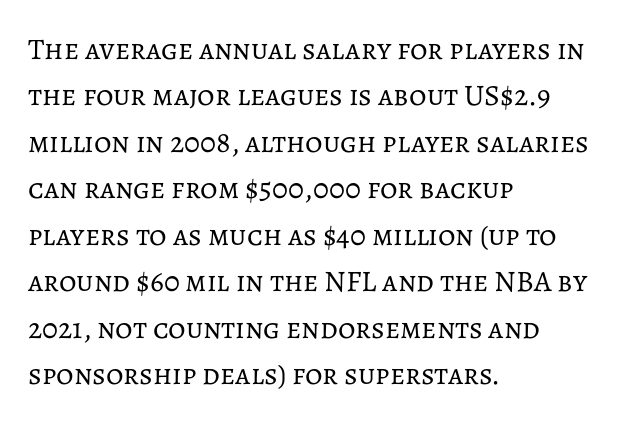
Q: Is the text bold? A: No.
Q: Is the text italic (slanted)? A: No, it is upright.
Q: Is the text underlined? A: No.
Q: How is the paragraph aligned? A: Left-aligned.
Q: Is the spacing between letters normal or unusually wide? A: Normal.
Q: Is the spacing between lines tight, normal or loose? A: Normal.
Q: Width (condensed, normal, or wide)? A: Normal.
Q: Stroke contrast? A: Low.
Q: x-height? A: Medium.
Q: Monospaced? A: No.
